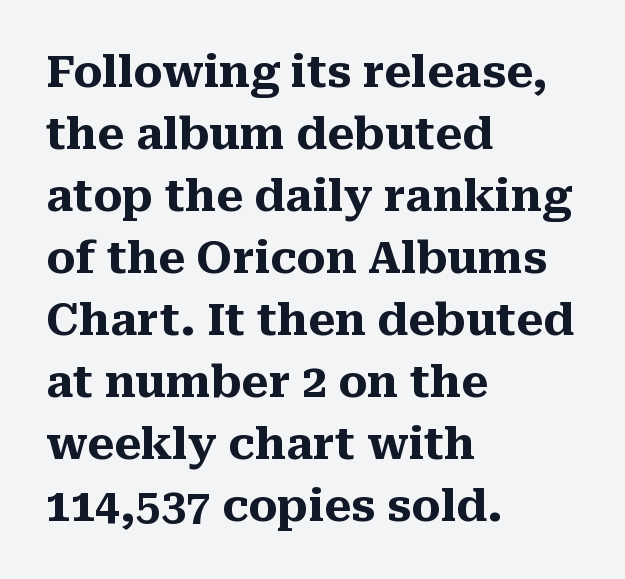
{"serif": "yes", "italic": "no", "bold": "yes", "weight": "heavy", "width": "normal", "stroke_contrast": "medium", "x_height": "medium", "monospaced": "no", "underline": "no", "align": "left", "line_spacing": "normal", "line_spacing_ratio": 1.41, "letter_spacing": "normal", "letter_spacing_em": 0.0, "glyph_px": 44}
